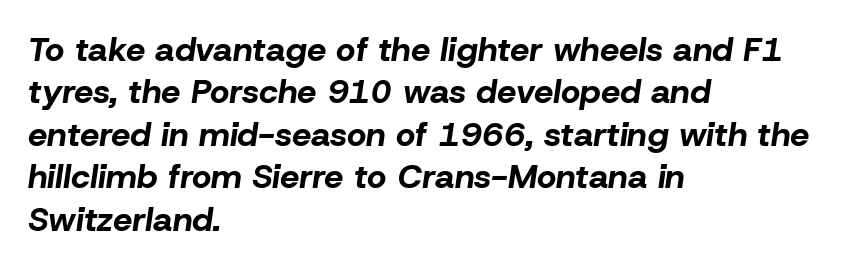
Q: Is the text bold? A: Yes.
Q: Is the text italic (slanted)? A: Yes, it leans right by about 8 degrees.
Q: Is the text underlined? A: No.
Q: How is the paragraph aligned? A: Left-aligned.
Q: Is the spacing between letters normal or unusually wide? A: Normal.
Q: Is the spacing between lines tight, normal or loose? A: Normal.
Q: Width (condensed, normal, or wide)? A: Normal.
Q: Stroke contrast? A: Low.
Q: x-height? A: Medium.
Q: Monospaced? A: No.
